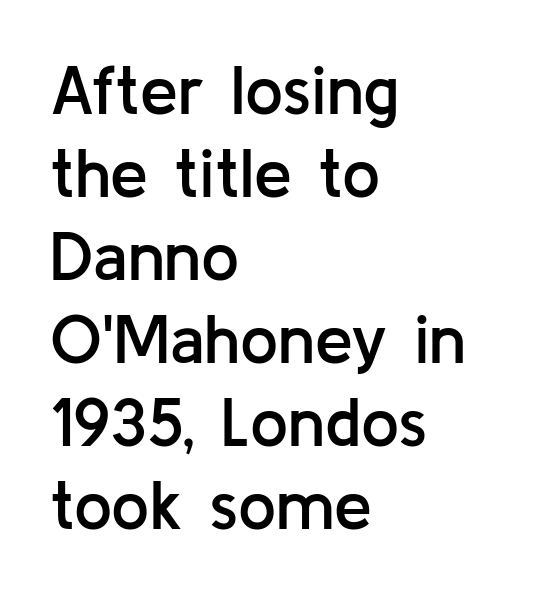
The lines in this sample share a left origin and differ only in where they stop. Do the characters align in a grid? No, the font is proportional. Only glyphs here, with clear space below each row. Stems and bowls a touch heavier than normal — semibold.
